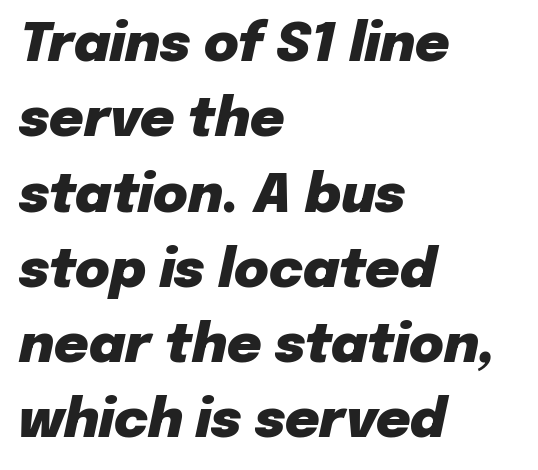
Q: Is the text bold? A: Yes.
Q: Is the text italic (slanted)? A: Yes, it leans right by about 12 degrees.
Q: Is the text underlined? A: No.
Q: How is the paragraph aligned? A: Left-aligned.
Q: Is the spacing between letters normal or unusually wide? A: Normal.
Q: Is the spacing between lines tight, normal or loose? A: Normal.
Q: Width (condensed, normal, or wide)? A: Normal.
Q: Stroke contrast? A: Low.
Q: x-height? A: Medium.
Q: Monospaced? A: No.
